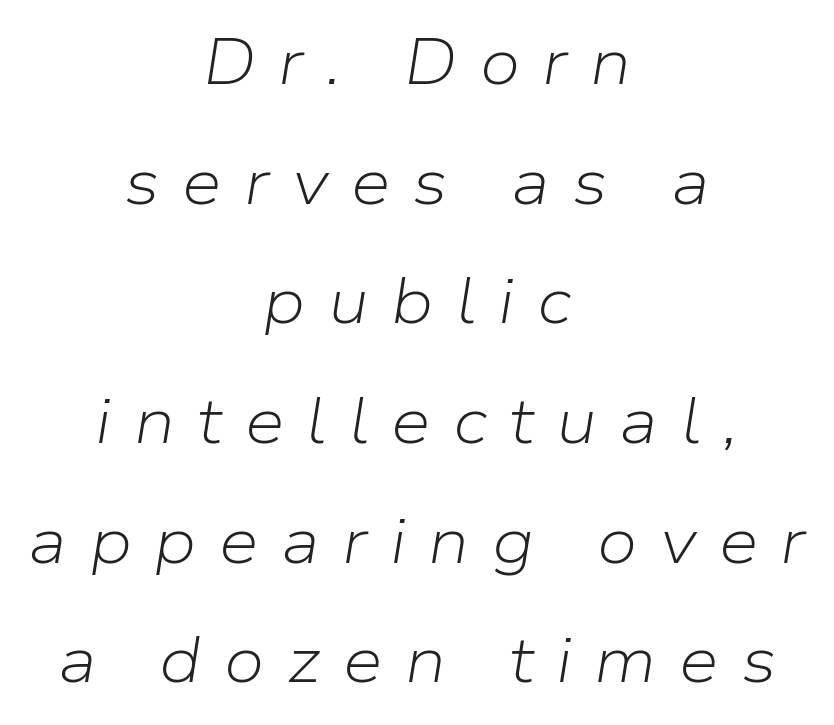
Q: Is the text bold? A: No.
Q: Is the text italic (slanted)? A: Yes, it leans right by about 9 degrees.
Q: Is the text underlined? A: No.
Q: How is the paragraph aligned? A: Centered.
Q: Is the spacing between letters normal or unusually wide? A: Unusually wide.
Q: Width (condensed, normal, or wide)? A: Normal.
Q: Stroke contrast? A: Low.
Q: x-height? A: Medium.
Q: Monospaced? A: No.
